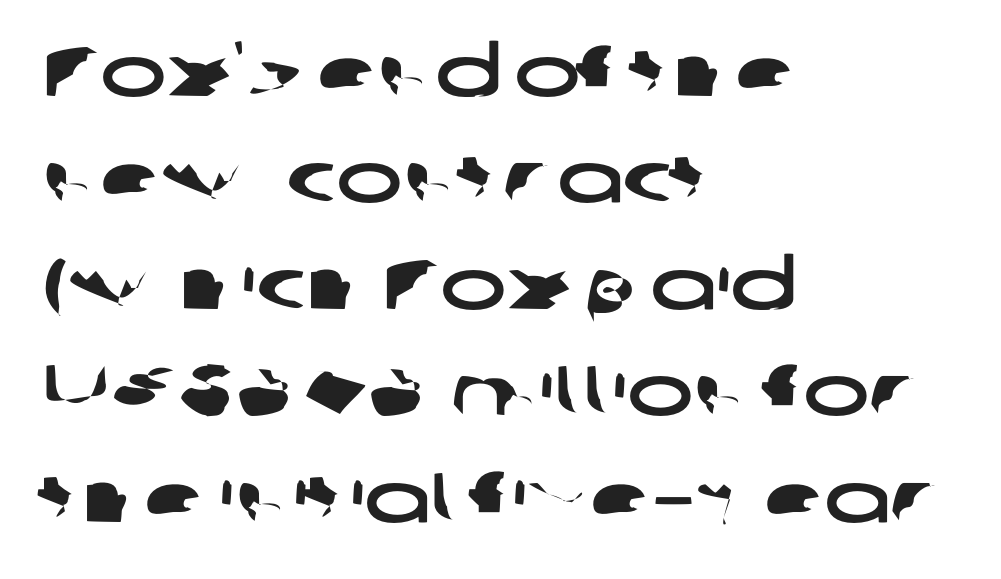
The image shows 70 px wide sans-serif type; set left-aligned, normal line spacing (1.52x), normal letter spacing, not underlined; low stroke contrast and a medium x-height.
